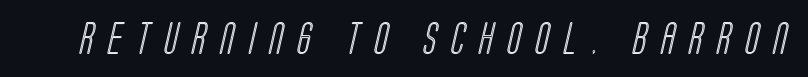
Display-style spreading of the glyphs; the letterfit is very open. Spacing verdict: proportional, widths tailored to each character. Bare-footed words on every line.
